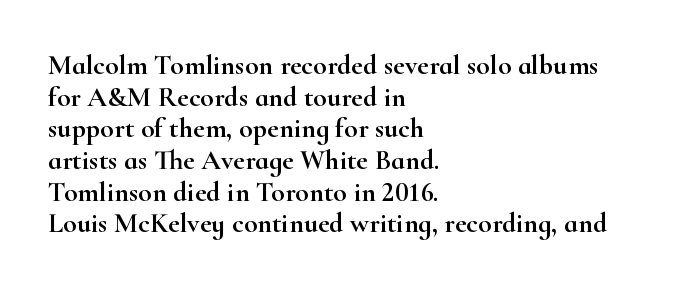
Q: Is the text italic (slanted)? A: No, it is upright.
Q: Is the typeface a serif or a sans-serif typeface? A: Serif.
Q: Is the text underlined? A: No.
Q: How is the paragraph aligned? A: Left-aligned.
Q: Is the spacing between letters normal or unusually wide? A: Normal.
Q: Is the spacing between lines tight, normal or loose? A: Tight.
Q: Width (condensed, normal, or wide)? A: Wide.
Q: Stroke contrast? A: High.
Q: x-height? A: Small.
Q: Monospaced? A: No.
